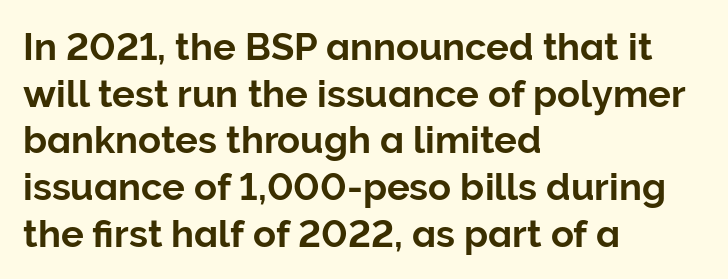
The image shows 38 px sans-serif type, upright; set left-aligned, line spacing 1.23x, normal letter spacing, not underlined; low stroke contrast and a medium x-height.
